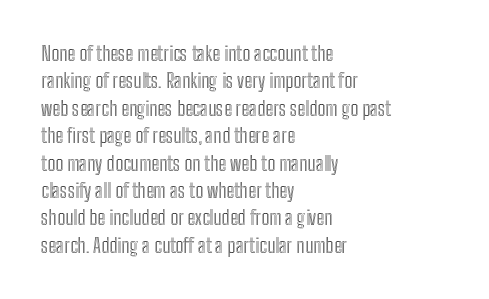
The image shows 20 px text type, upright; set left-aligned, normal line spacing (1.37x), normal letter spacing, not underlined.
